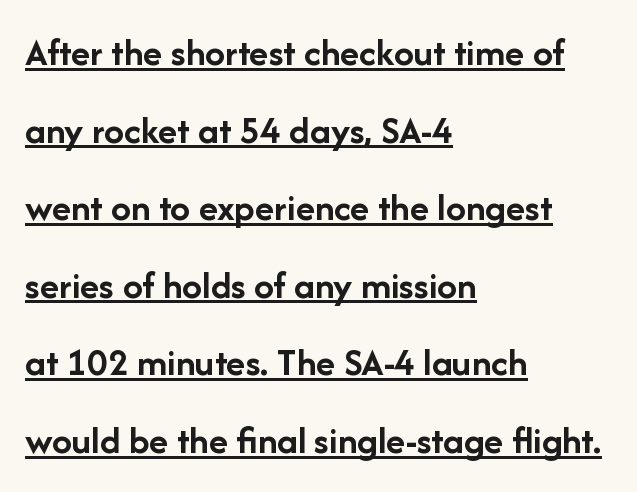
Pretty heavy lettering here — definitely bold. Does the type have serifs? No, each stem ends abruptly. Honestly, the rows look like they've been pulled way apart. In CSS terms this would be text-align: left. These lines are rendered in a variable-pitch font.
